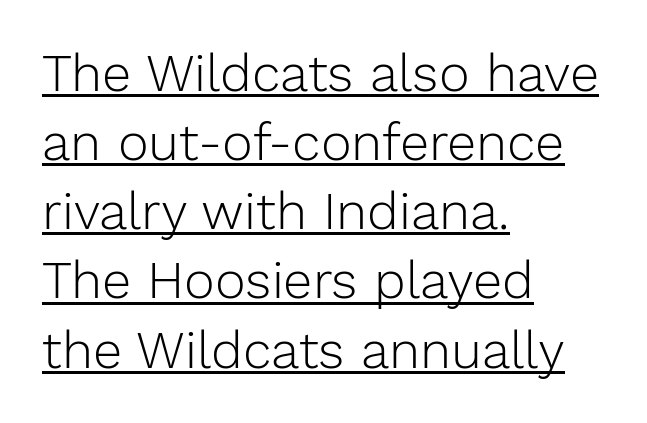
Varying glyph widths throughout — classic text-font behaviour. Horizontal bands of white between lines are of average thickness. In terms of letterform style, serifs are entirely absent. Quick note: underline on. The lettering holds an erect, upright posture throughout.
